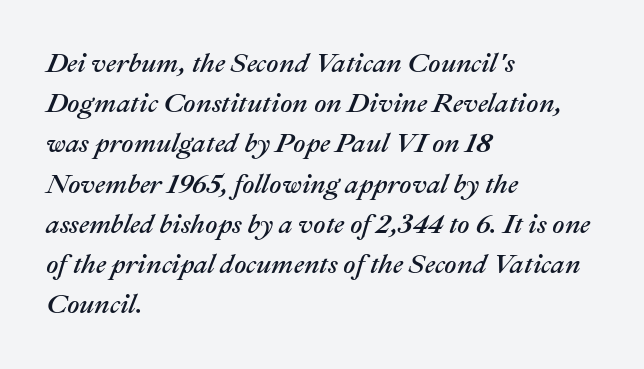
{"italic": "yes", "lean": "right", "slant_degrees": 22, "underline": "no", "align": "left", "line_spacing": "normal", "line_spacing_ratio": 1.49, "letter_spacing": "normal", "letter_spacing_em": 0.0, "glyph_px": 27}
